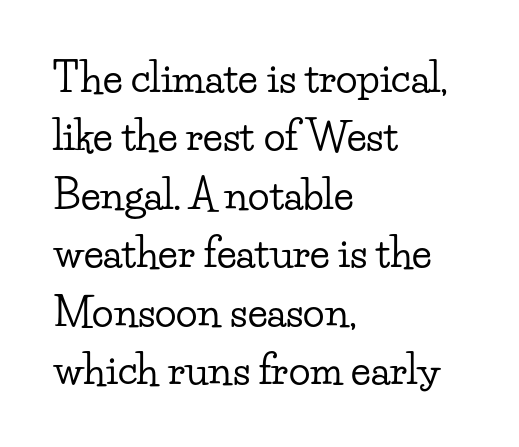
Horizontally, the lines are justified to the leading edge only. The lettering stays uniformly vertical, giving the passage a roman look. This sample has the flowing, uneven cadence of proportional lettering. Between one letter and the next there's only the usual sliver of space. The designer went with a serif here, giving each stem small feet. Glance below the letters and you will spot only blank space.
